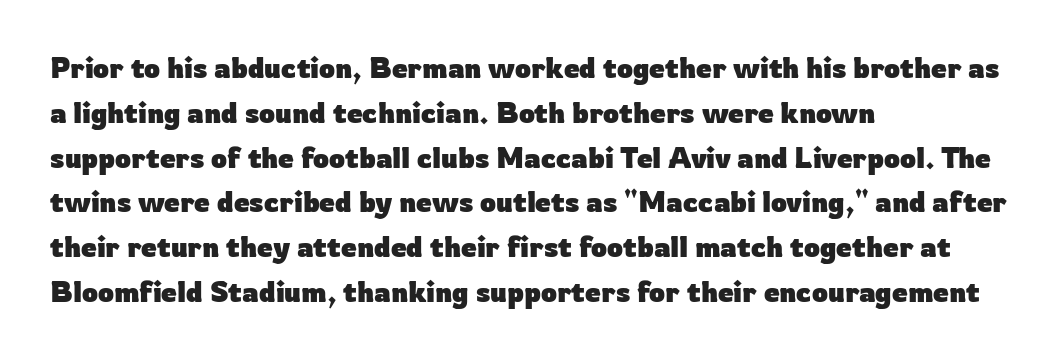
Vertical strokes here are truly vertical. Baseline-to-baseline distance is the conventional proportion of letter height. Descender tails drop into unmarked territory. Its strokes are broad and dark, the hallmark of bold type. Observe the ordinary spacing: letters are neighbours, not strangers.
